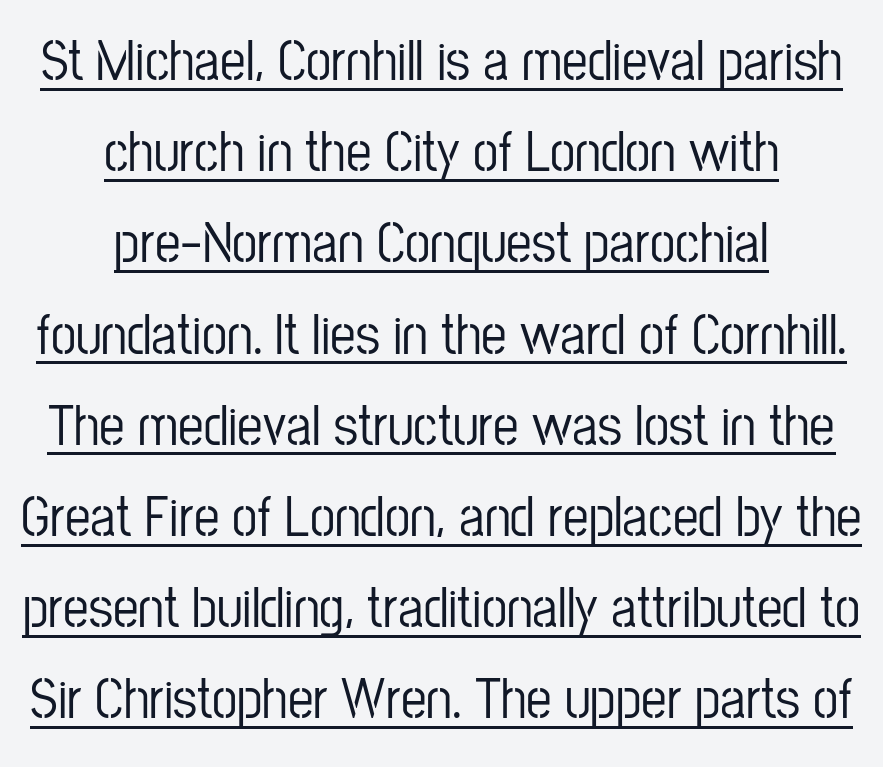
{"serif": "no", "italic": "no", "width": "condensed", "stroke_contrast": "low", "x_height": "medium", "monospaced": "no", "underline": "yes", "align": "center", "line_spacing": "normal", "line_spacing_ratio": 1.6, "letter_spacing": "normal", "letter_spacing_em": 0.0, "glyph_px": 57}
